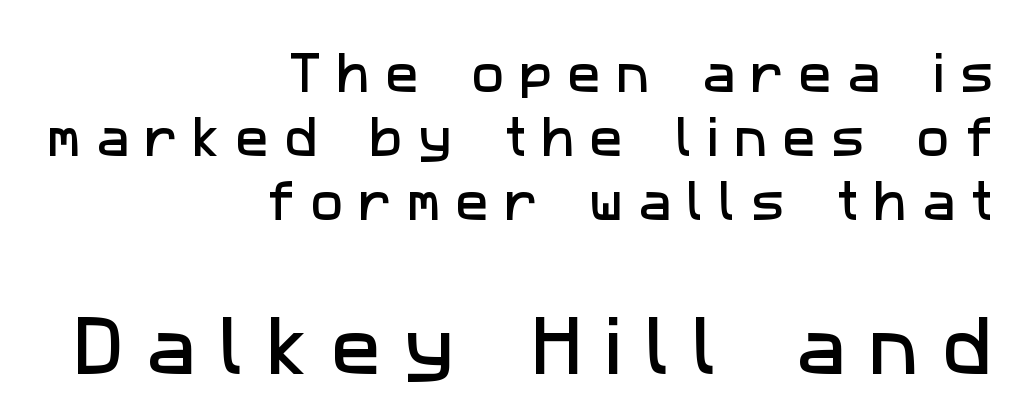
{"serif": "no", "width": "normal", "stroke_contrast": "low", "x_height": "medium", "monospaced": "no", "underline": "no", "align": "right", "line_spacing": "normal", "line_spacing_ratio": 1.45, "letter_spacing": "wide", "letter_spacing_em": 0.35, "larger_block": "second", "size_ratio": 1.5, "glyph_px": 66}
